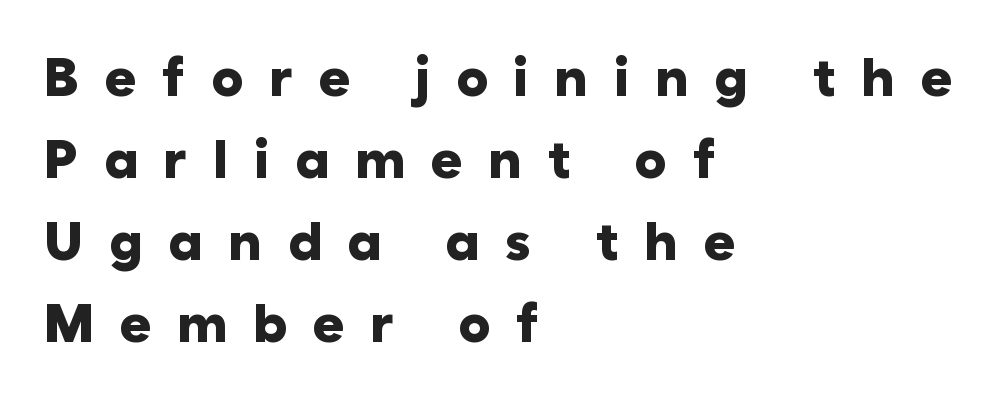
Q: Is the text bold? A: Yes.
Q: Is the text italic (slanted)? A: No, it is upright.
Q: Is the typeface a serif or a sans-serif typeface? A: Sans-serif.
Q: Is the text underlined? A: No.
Q: How is the paragraph aligned? A: Left-aligned.
Q: Is the spacing between letters normal or unusually wide? A: Unusually wide.
Q: Is the spacing between lines tight, normal or loose? A: Normal.
Q: Width (condensed, normal, or wide)? A: Normal.
Q: Stroke contrast? A: Low.
Q: x-height? A: Medium.
Q: Monospaced? A: No.
